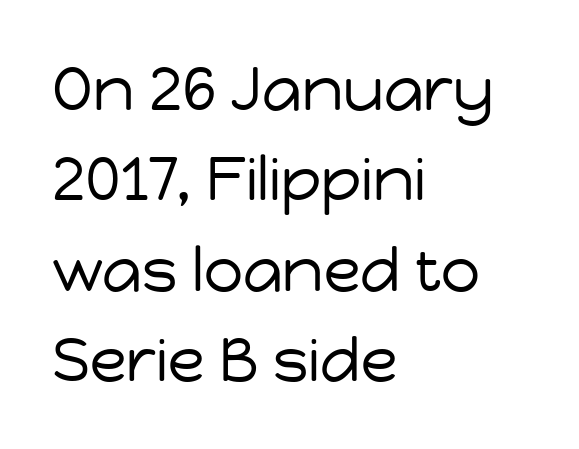
{"serif": "no", "italic": "no", "bold": "no", "weight": "regular", "width": "normal", "stroke_contrast": "low", "x_height": "medium", "monospaced": "no", "underline": "no", "align": "left", "line_spacing": "normal", "line_spacing_ratio": 1.48, "letter_spacing": "normal", "letter_spacing_em": 0.0, "glyph_px": 61}
